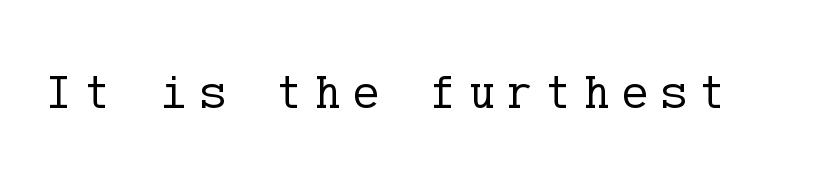
The image shows 48 px regular-weight serif type, upright; set unusually wide letter spacing (+0.27 em), not underlined; low stroke contrast and a medium x-height.
